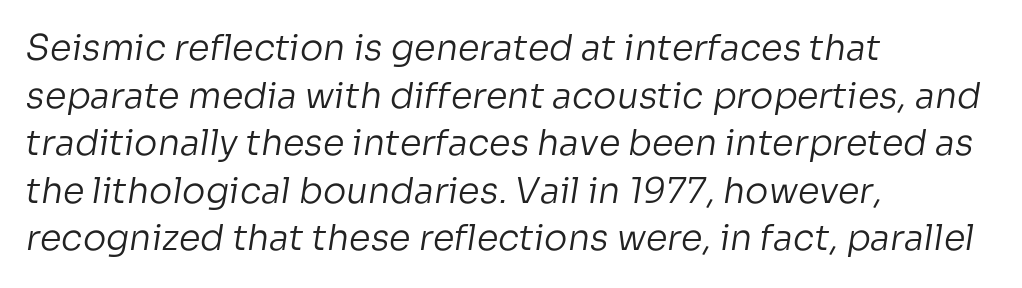
Horizontal alignment here is leftward, the default for most running prose. This is sans-serif lettering, the kind often seen on screens and signage. The passage shown is typed in a proportional face where columns would drift. Nobody drew a line under any word here. On a weight scale, this lands at 450 or below. The letterforms sit shoulder to shoulder at normal distance.
